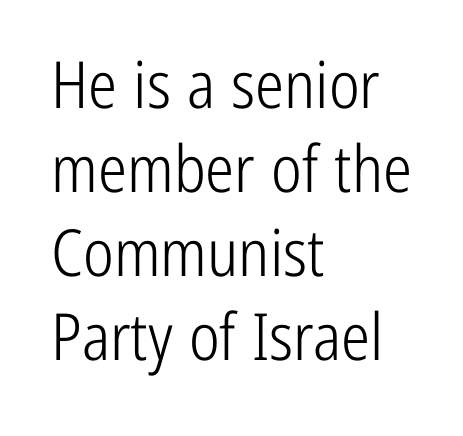
The image shows 65 px light, condensed sans-serif type, upright; set left-aligned, normal line spacing (1.29x), normal letter spacing, not underlined; low stroke contrast and a medium x-height.
